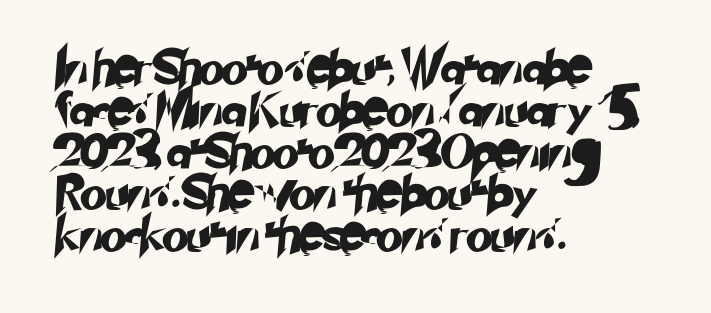
The image shows 34 px sans-serif type; set left-aligned, line spacing 1.23x, normal letter spacing, not underlined; low stroke contrast and a small x-height.
